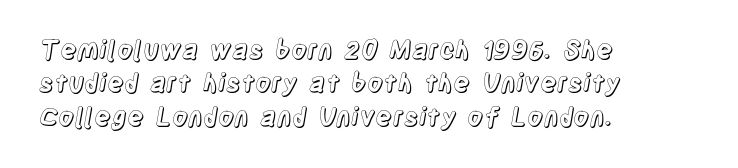
{"underline": "no", "align": "left", "line_spacing": "normal", "line_spacing_ratio": 1.34, "letter_spacing": "normal", "letter_spacing_em": 0.0, "glyph_px": 25}
